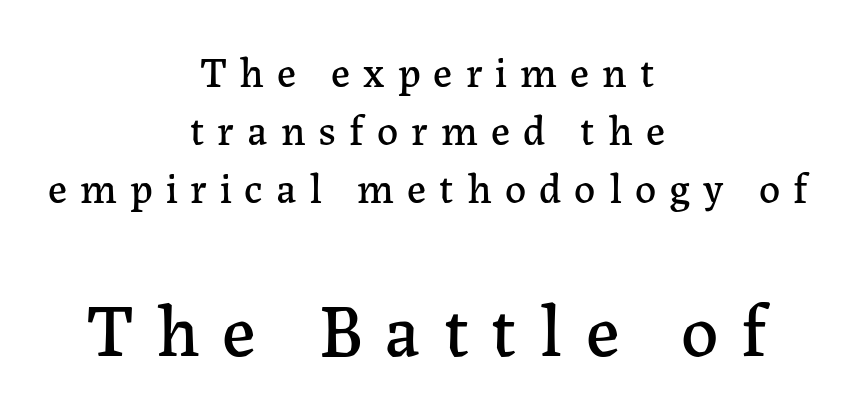
{"serif": "yes", "italic": "no", "width": "normal", "stroke_contrast": "low", "x_height": "medium", "monospaced": "no", "underline": "no", "align": "center", "line_spacing": "normal", "line_spacing_ratio": 1.38, "letter_spacing": "wide", "letter_spacing_em": 0.31, "larger_block": "second", "size_ratio": 1.76, "glyph_px": 74}
